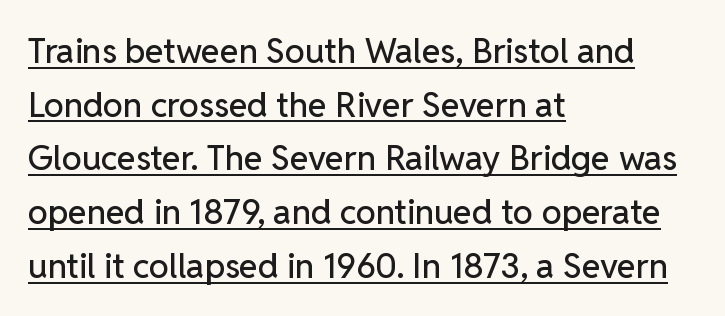
The image shows 34 px sans-serif type, upright; set left-aligned, normal line spacing (1.58x), normal letter spacing, underlined; low stroke contrast and a medium x-height.
